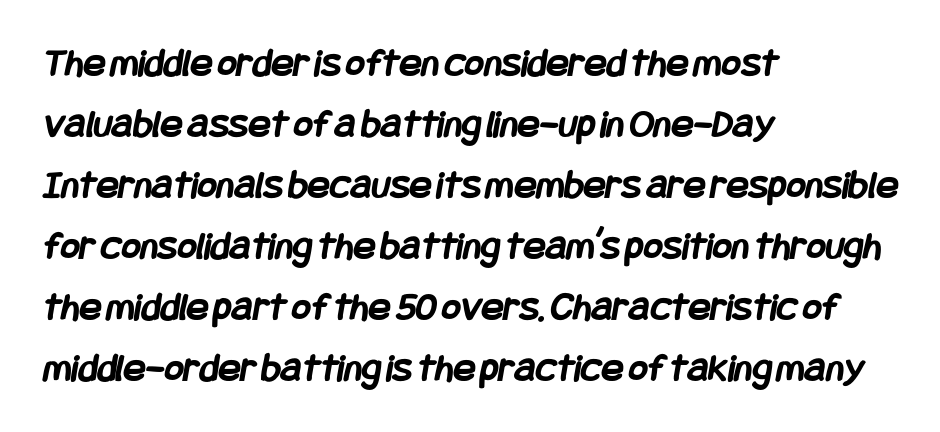
Q: Is the text bold? A: Yes.
Q: Is the typeface a serif or a sans-serif typeface? A: Sans-serif.
Q: Is the text underlined? A: No.
Q: How is the paragraph aligned? A: Left-aligned.
Q: Is the spacing between letters normal or unusually wide? A: Normal.
Q: Is the spacing between lines tight, normal or loose? A: Normal.
Q: Width (condensed, normal, or wide)? A: Condensed.
Q: Stroke contrast? A: Low.
Q: x-height? A: Large.
